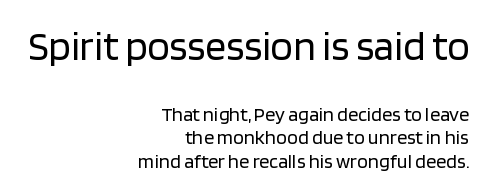
{"serif": "no", "italic": "no", "bold": "no", "weight": "regular", "width": "normal", "stroke_contrast": "low", "x_height": "large", "monospaced": "no", "underline": "no", "align": "right", "line_spacing_ratio": 1.17, "letter_spacing": "normal", "letter_spacing_em": 0.0, "larger_block": "first", "size_ratio": 2.05, "glyph_px": 41}
